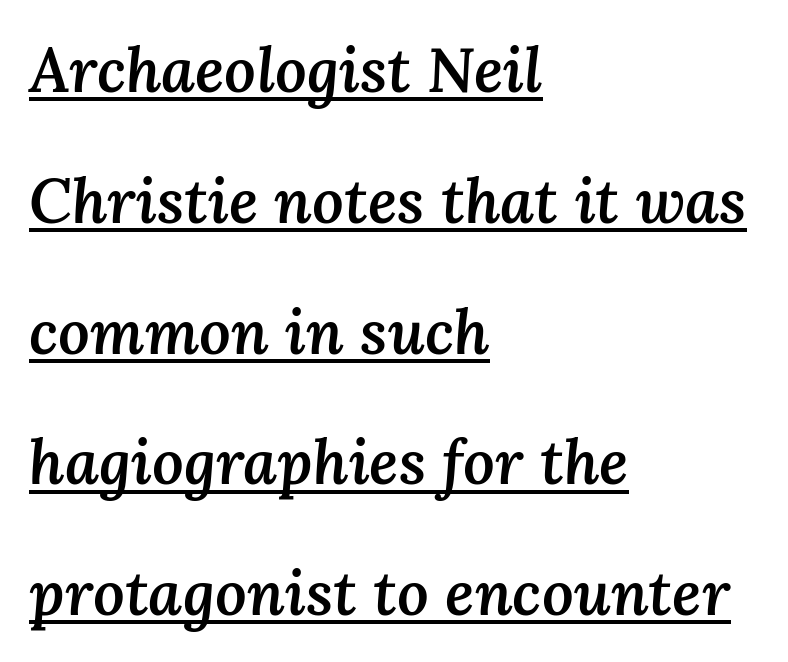
The image shows 62 px semibold type, italic (leaning right); set left-aligned, loose line spacing (2.11x), normal letter spacing, underlined; medium stroke contrast and a medium x-height.
